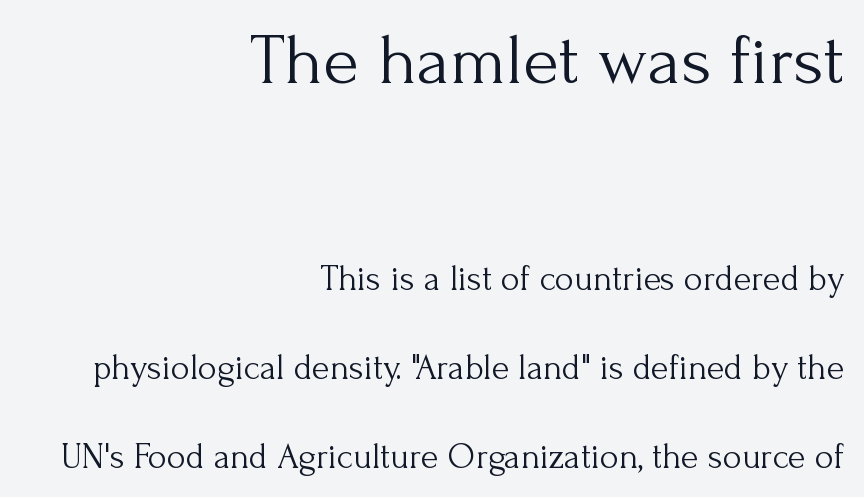
Q: Is the text bold? A: No.
Q: Is the text italic (slanted)? A: No, it is upright.
Q: Is the typeface a serif or a sans-serif typeface? A: Serif.
Q: Is the text underlined? A: No.
Q: How is the paragraph aligned? A: Right-aligned.
Q: Is the spacing between letters normal or unusually wide? A: Normal.
Q: Is the spacing between lines tight, normal or loose? A: Loose.
Q: Which block of text is set in a larger size, the first (top) or the second (bottom)? A: The first (top) one.
Q: Width (condensed, normal, or wide)? A: Normal.
Q: Stroke contrast? A: Medium.
Q: x-height? A: Small.
Q: Monospaced? A: No.
